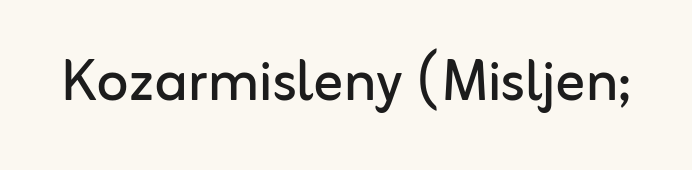
{"serif": "no", "italic": "no", "bold": "no", "weight": "regular", "width": "normal", "stroke_contrast": "low", "x_height": "medium", "monospaced": "no", "underline": "no", "letter_spacing": "normal", "letter_spacing_em": 0.0, "glyph_px": 74}
